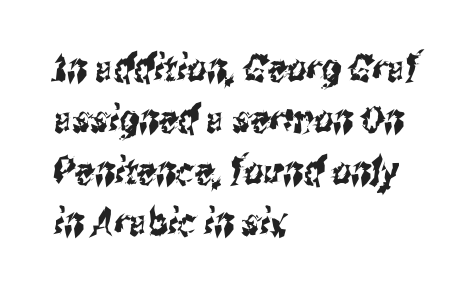
Q: Is the typeface a serif or a sans-serif typeface? A: Sans-serif.
Q: Is the text underlined? A: No.
Q: How is the paragraph aligned? A: Left-aligned.
Q: Is the spacing between letters normal or unusually wide? A: Normal.
Q: Is the spacing between lines tight, normal or loose? A: Normal.
Q: Width (condensed, normal, or wide)? A: Condensed.
Q: Stroke contrast? A: Medium.
Q: x-height? A: Medium.
Q: Monospaced? A: No.
